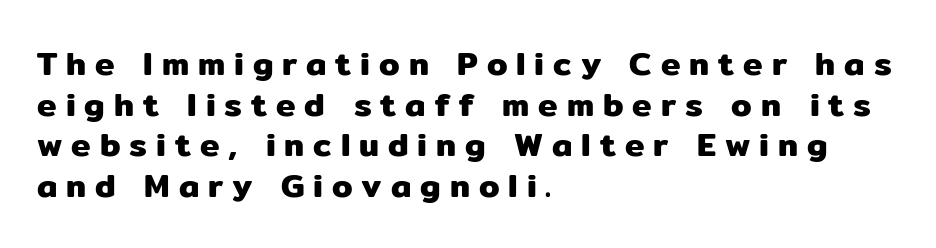
{"serif": "no", "italic": "no", "width": "normal", "stroke_contrast": "low", "x_height": "medium", "monospaced": "no", "underline": "no", "align": "left", "line_spacing_ratio": 1.23, "letter_spacing": "wide", "letter_spacing_em": 0.27, "glyph_px": 33}
